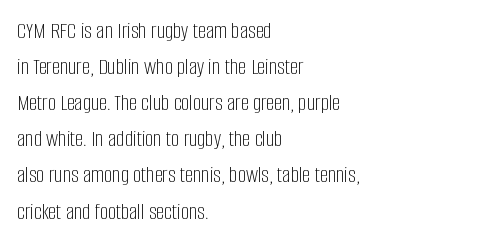
Nothing unusual about the tracking: characters are spaced as the font intends. The typesetter chose a ragged-right arrangement here. Vertical strokes here are truly vertical. In terms of leading, this rendering sits right in the middle.
